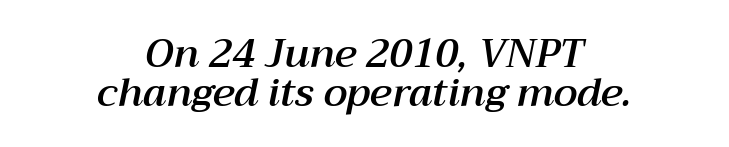
The image shows 39 px text type, italic (leaning right); set centered, tight line spacing (0.99x), normal letter spacing, not underlined; medium stroke contrast and a medium x-height.
